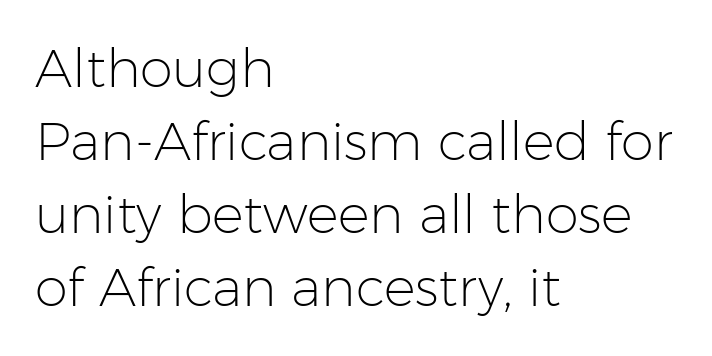
The image shows 53 px light sans-serif type, upright; set left-aligned, normal line spacing (1.38x), normal letter spacing, not underlined; low stroke contrast and a medium x-height.
